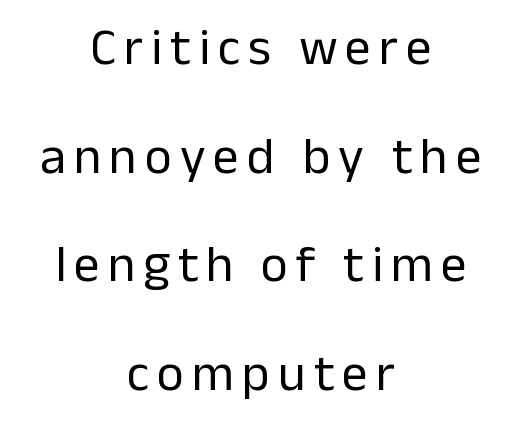
Q: Is the text bold? A: No.
Q: Is the text italic (slanted)? A: No, it is upright.
Q: Is the typeface a serif or a sans-serif typeface? A: Sans-serif.
Q: Is the text underlined? A: No.
Q: How is the paragraph aligned? A: Centered.
Q: Is the spacing between lines tight, normal or loose? A: Loose.
Q: Width (condensed, normal, or wide)? A: Normal.
Q: Stroke contrast? A: Low.
Q: x-height? A: Medium.
Q: Monospaced? A: No.
